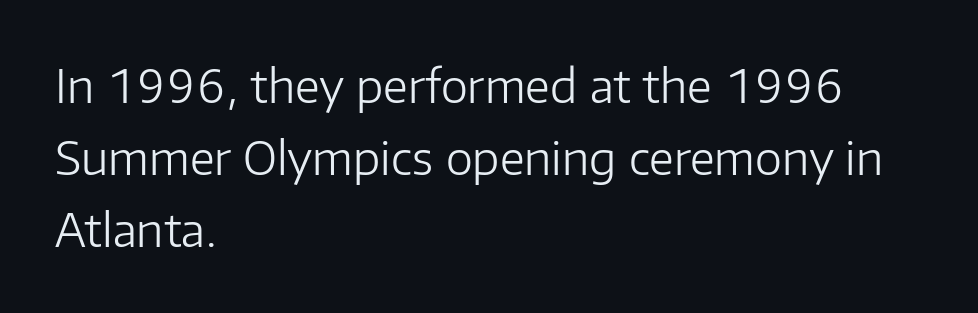
{"serif": "no", "italic": "no", "bold": "no", "weight": "light", "width": "normal", "stroke_contrast": "low", "x_height": "medium", "monospaced": "no", "underline": "no", "align": "left", "line_spacing": "normal", "line_spacing_ratio": 1.56, "letter_spacing": "normal", "letter_spacing_em": 0.0, "glyph_px": 46}
